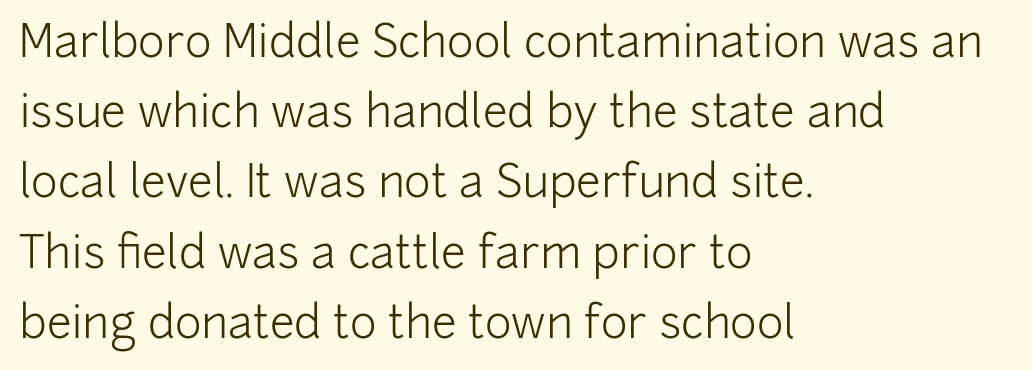
Q: Is the text bold? A: No.
Q: Is the text italic (slanted)? A: No, it is upright.
Q: Is the typeface a serif or a sans-serif typeface? A: Sans-serif.
Q: Is the text underlined? A: No.
Q: How is the paragraph aligned? A: Left-aligned.
Q: Is the spacing between letters normal or unusually wide? A: Normal.
Q: Is the spacing between lines tight, normal or loose? A: Normal.
Q: Width (condensed, normal, or wide)? A: Normal.
Q: Stroke contrast? A: Low.
Q: x-height? A: Medium.
Q: Monospaced? A: No.
